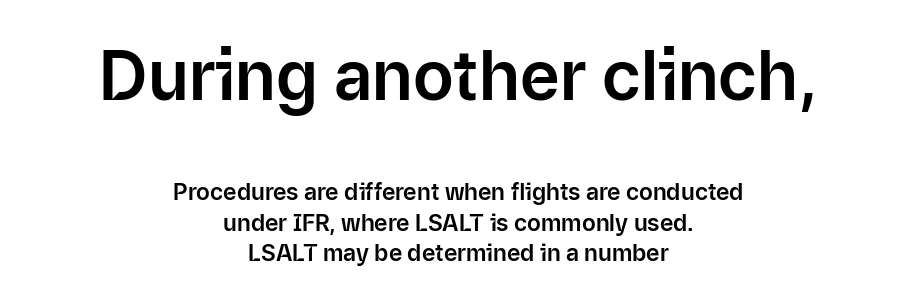
In terms of leading, this rendering sits right in the middle. The rendering keeps characters at their native spacing. Of the two passages, the one on top uses the larger point size. A sans-serif font was chosen for this passage.
